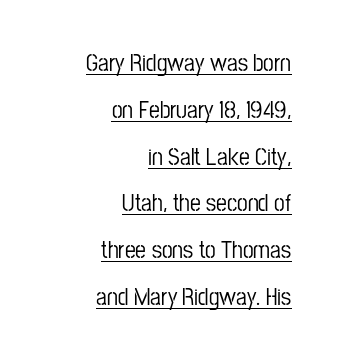
Q: Is the text italic (slanted)? A: No, it is upright.
Q: Is the text underlined? A: Yes.
Q: How is the paragraph aligned? A: Right-aligned.
Q: Is the spacing between letters normal or unusually wide? A: Normal.
Q: Is the spacing between lines tight, normal or loose? A: Loose.
